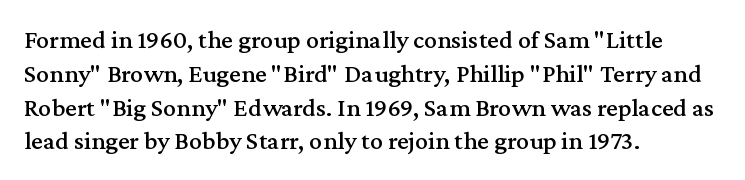
Q: Is the text italic (slanted)? A: No, it is upright.
Q: Is the text underlined? A: No.
Q: How is the paragraph aligned? A: Left-aligned.
Q: Is the spacing between letters normal or unusually wide? A: Normal.
Q: Is the spacing between lines tight, normal or loose? A: Normal.
